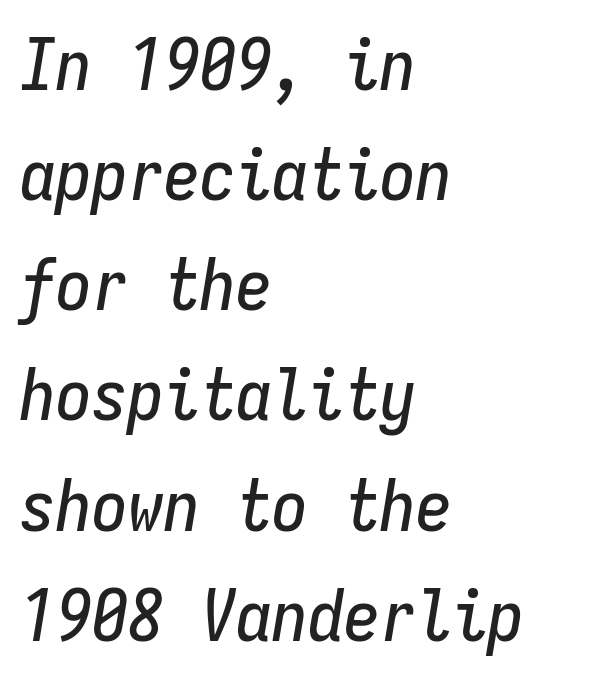
The image shows 72 px condensed type, italic (leaning right), monospaced; set left-aligned, normal line spacing (1.53x), normal letter spacing, not underlined; low stroke contrast and a medium x-height.
